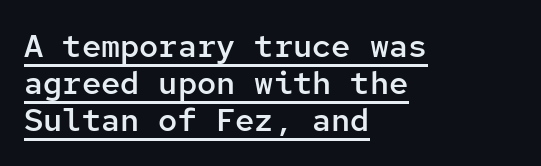
{"serif": "no", "italic": "no", "bold": "semi", "weight": "semibold", "width": "normal", "stroke_contrast": "low", "x_height": "medium", "monospaced": "yes", "underline": "yes", "align": "left", "line_spacing_ratio": 1.16, "letter_spacing": "normal", "letter_spacing_em": 0.0, "glyph_px": 32}
